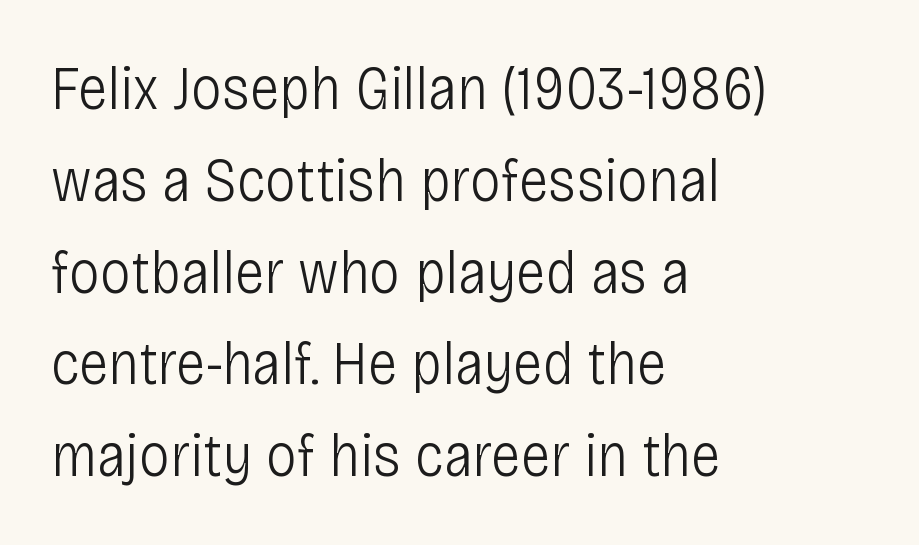
The letters stand upright; this is a roman face. No extra tracking has been applied to these lines. The passage shown is typed in a proportional face where columns would drift. I'd call this a sans setting — the letters go barefoot.
